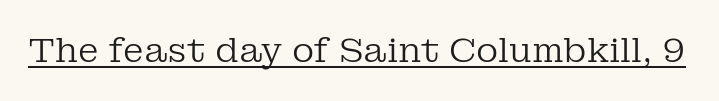
Q: Is the text bold? A: No.
Q: Is the text italic (slanted)? A: No, it is upright.
Q: Is the typeface a serif or a sans-serif typeface? A: Serif.
Q: Is the text underlined? A: Yes.
Q: Is the spacing between letters normal or unusually wide? A: Normal.
Q: Width (condensed, normal, or wide)? A: Normal.
Q: Stroke contrast? A: Low.
Q: x-height? A: Medium.
Q: Monospaced? A: No.
